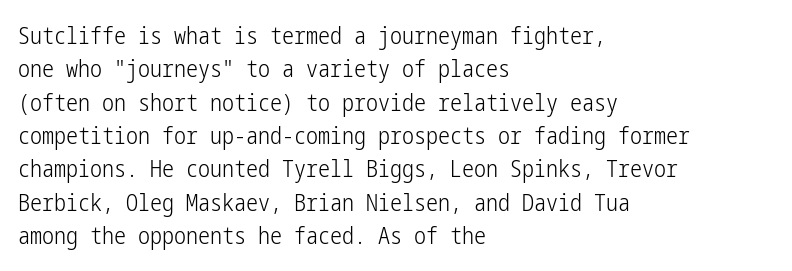
Q: Is the text bold? A: No.
Q: Is the text italic (slanted)? A: No, it is upright.
Q: Is the text underlined? A: No.
Q: How is the paragraph aligned? A: Left-aligned.
Q: Is the spacing between letters normal or unusually wide? A: Normal.
Q: Is the spacing between lines tight, normal or loose? A: Normal.
